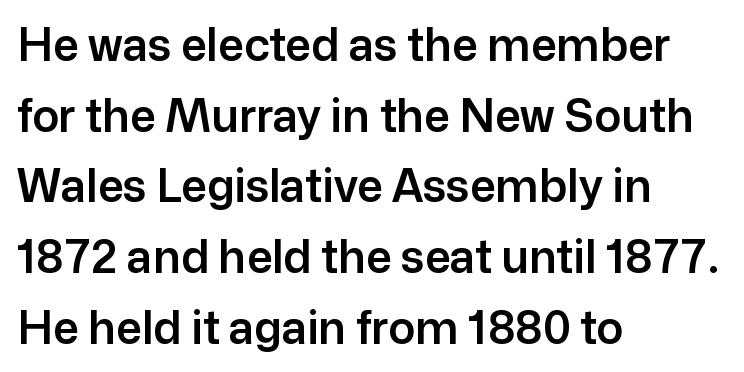
The lines in this sample share a left origin and differ only in where they stop. Descender tails drop into unmarked territory. The line texture is even and compact thanks to regular tracking. Regarding serifs, this sample does without them. Honestly, the row spacing looks completely unremarkable.
